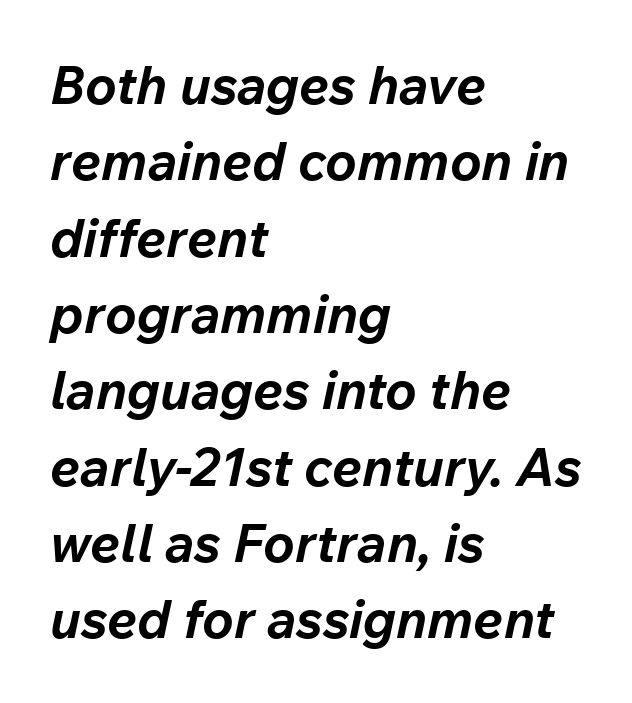
Q: Is the text bold? A: Yes.
Q: Is the text italic (slanted)? A: Yes, it leans right by about 12 degrees.
Q: Is the text underlined? A: No.
Q: How is the paragraph aligned? A: Left-aligned.
Q: Is the spacing between letters normal or unusually wide? A: Normal.
Q: Is the spacing between lines tight, normal or loose? A: Normal.
Q: Width (condensed, normal, or wide)? A: Normal.
Q: Stroke contrast? A: Low.
Q: x-height? A: Medium.
Q: Monospaced? A: No.
